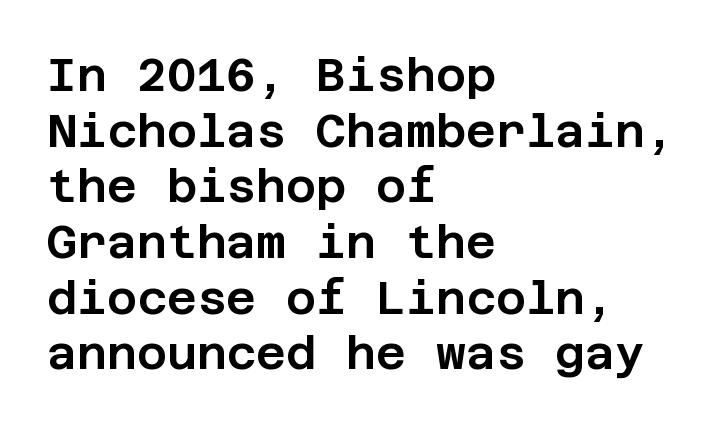
Font category for this specimen: sans-serif. Has an underline been added? It has not. Spacing between characters is what you'd get straight out of the box. When letters stand straight like this, we call the style roman or upright. The passage is arranged the way most books set body copy — flush left.
